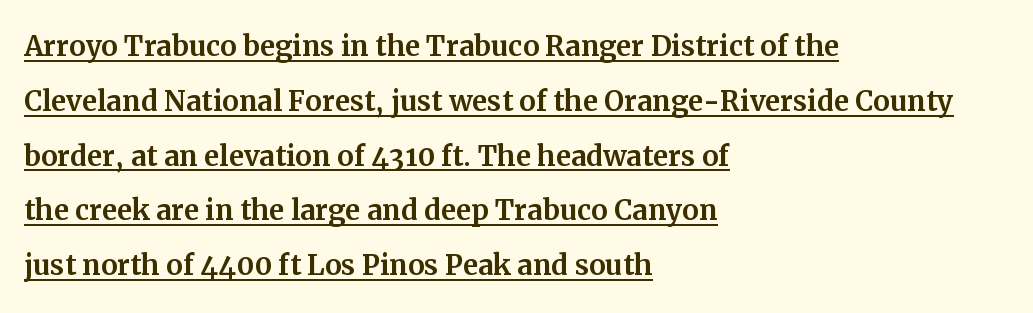
{"serif": "yes", "italic": "no", "width": "normal", "stroke_contrast": "medium", "x_height": "medium", "monospaced": "no", "underline": "yes", "align": "left", "line_spacing": "normal", "line_spacing_ratio": 1.48, "letter_spacing": "normal", "letter_spacing_em": 0.0, "glyph_px": 37}
